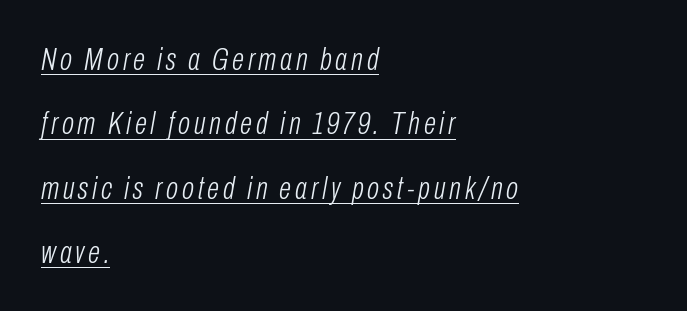
Proportional: the letters do not fall into vertical columns. Successive baselines arrive slowly, with a big drop between each. You can see a thin bar hugging the bottom of the glyphs. On a weight scale, this lands at 450 or below.
